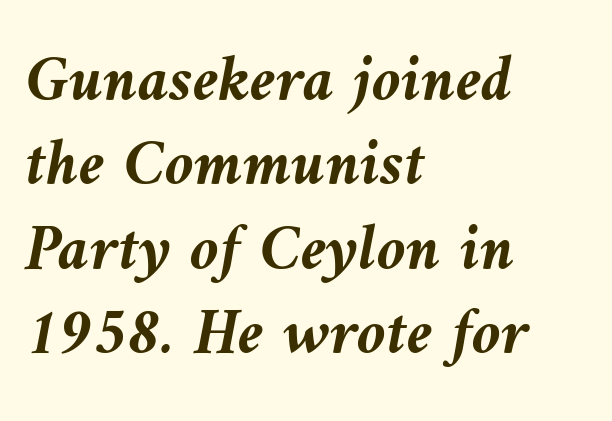
Horizontal bands of white between lines are of average thickness. You could call the tracking neutral — neither tight nor loose. The specimen reads as italic at a glance. The typesetting leans heavy: a genuine bold. The space beneath each line is pristine and unruled. Every row of glyphs begins at an identical x-position on the left.
